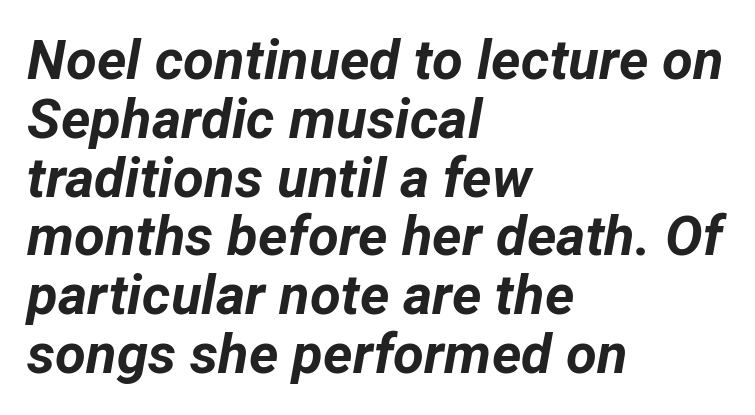
{"italic": "yes", "lean": "right", "slant_degrees": 12, "bold": "yes", "weight": "bold", "width": "normal", "stroke_contrast": "low", "x_height": "medium", "monospaced": "no", "underline": "no", "align": "left", "line_spacing": "tight", "line_spacing_ratio": 1.05, "letter_spacing": "normal", "letter_spacing_em": 0.0, "glyph_px": 56}
